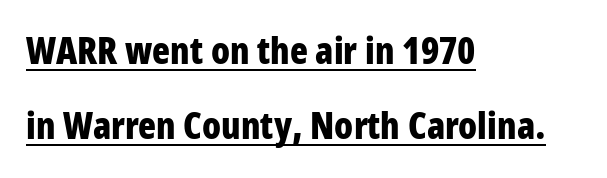
Q: Is the text bold? A: Yes.
Q: Is the text italic (slanted)? A: No, it is upright.
Q: Is the typeface a serif or a sans-serif typeface? A: Sans-serif.
Q: Is the text underlined? A: Yes.
Q: How is the paragraph aligned? A: Left-aligned.
Q: Is the spacing between letters normal or unusually wide? A: Normal.
Q: Is the spacing between lines tight, normal or loose? A: Loose.
Q: Width (condensed, normal, or wide)? A: Condensed.
Q: Stroke contrast? A: Low.
Q: x-height? A: Large.
Q: Monospaced? A: No.
